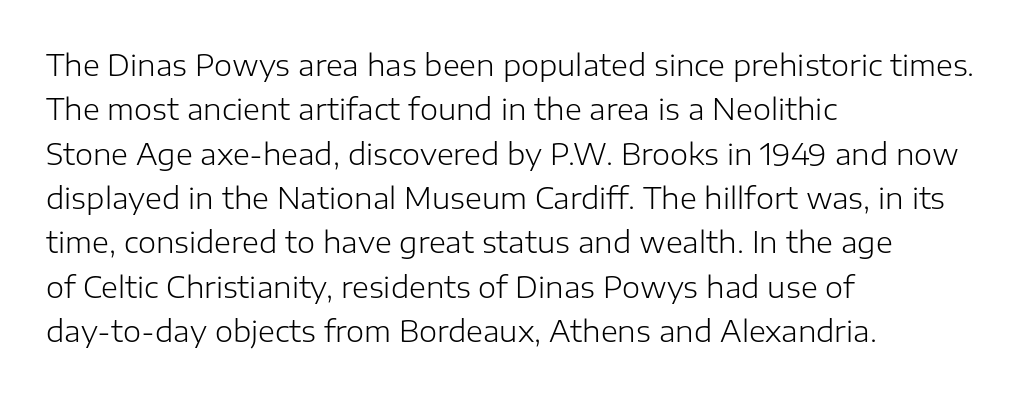
Q: Is the text bold? A: No.
Q: Is the text italic (slanted)? A: No, it is upright.
Q: Is the typeface a serif or a sans-serif typeface? A: Sans-serif.
Q: Is the text underlined? A: No.
Q: How is the paragraph aligned? A: Left-aligned.
Q: Is the spacing between letters normal or unusually wide? A: Normal.
Q: Is the spacing between lines tight, normal or loose? A: Normal.
Q: Width (condensed, normal, or wide)? A: Normal.
Q: Stroke contrast? A: Low.
Q: x-height? A: Medium.
Q: Monospaced? A: No.
